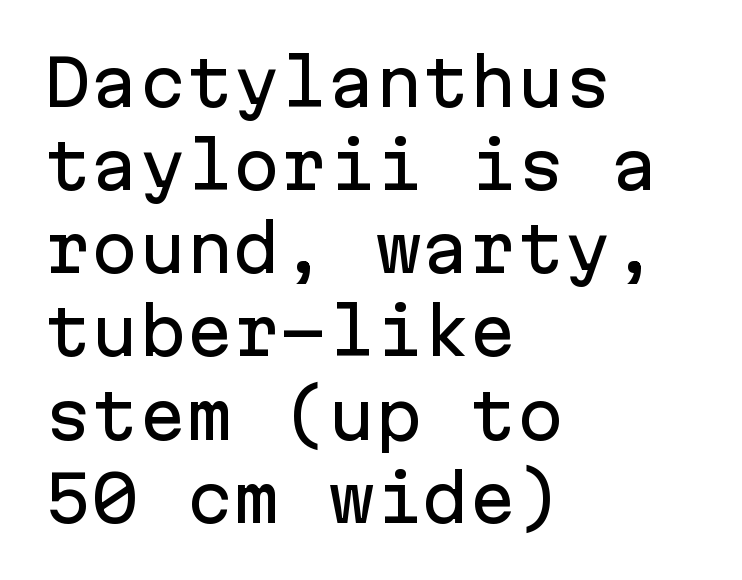
{"serif": "no", "italic": "no", "width": "normal", "stroke_contrast": "low", "x_height": "medium", "monospaced": "yes", "underline": "no", "align": "left", "line_spacing": "normal", "line_spacing_ratio": 1.32, "letter_spacing": "normal", "letter_spacing_em": 0.0, "glyph_px": 63}
